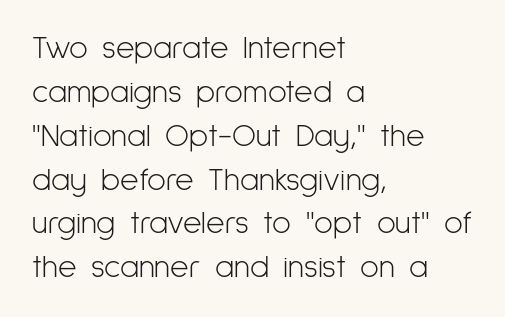
Q: Is the text bold? A: No.
Q: Is the text italic (slanted)? A: No, it is upright.
Q: Is the typeface a serif or a sans-serif typeface? A: Sans-serif.
Q: Is the text underlined? A: No.
Q: How is the paragraph aligned? A: Left-aligned.
Q: Is the spacing between letters normal or unusually wide? A: Normal.
Q: Is the spacing between lines tight, normal or loose? A: Normal.
Q: Width (condensed, normal, or wide)? A: Condensed.
Q: Stroke contrast? A: Low.
Q: x-height? A: Medium.
Q: Monospaced? A: No.
